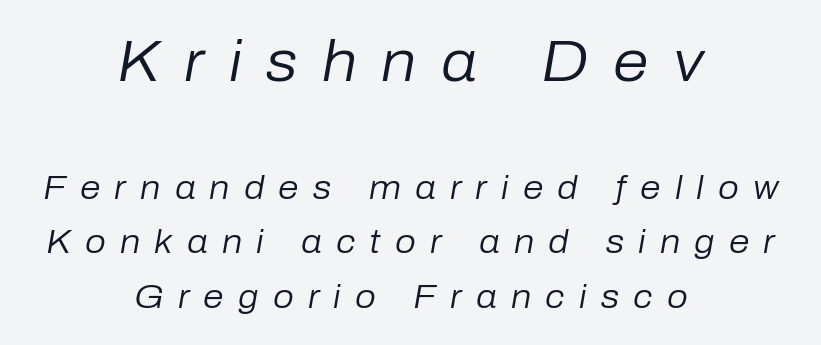
{"italic": "yes", "lean": "right", "slant_degrees": 10, "bold": "no", "weight": "regular", "width": "normal", "stroke_contrast": "low", "x_height": "medium", "monospaced": "no", "underline": "no", "align": "center", "line_spacing": "normal", "line_spacing_ratio": 1.65, "letter_spacing": "wide", "letter_spacing_em": 0.43, "larger_block": "first", "size_ratio": 1.73, "glyph_px": 57}
